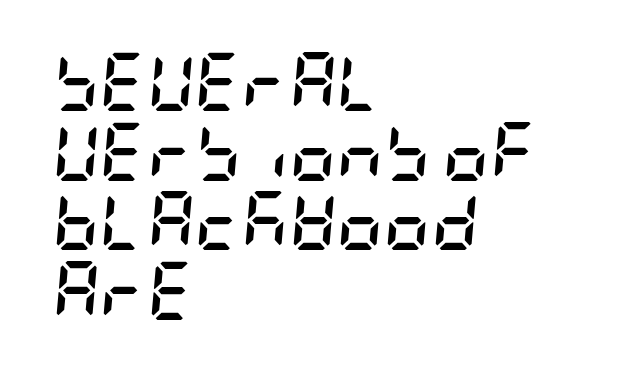
Letter spacing: default. The glyphs have the mass of a bold cut. Would a proofreader flag this as italicized? Yes. Decoration check: the copy has no underline. Short and long lines alike share a common starting point at left.
